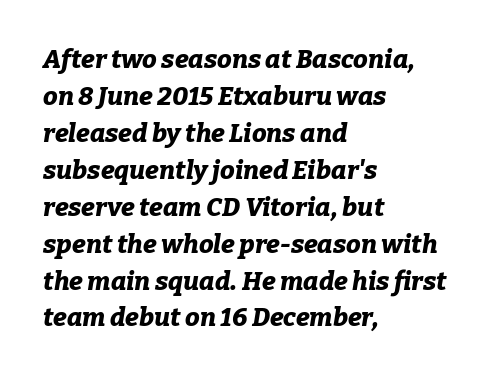
Italic: yes, the glyphs are oblique. Only glyphs here, with clear space below each row. Tracking here is standard; glyphs follow each other at the usual distance. Horizontal alignment here is leftward, the default for most running prose. The typesetting leans heavy: a genuine bold. Reading down the column, the eye jumps a familiar distance to each next line.
